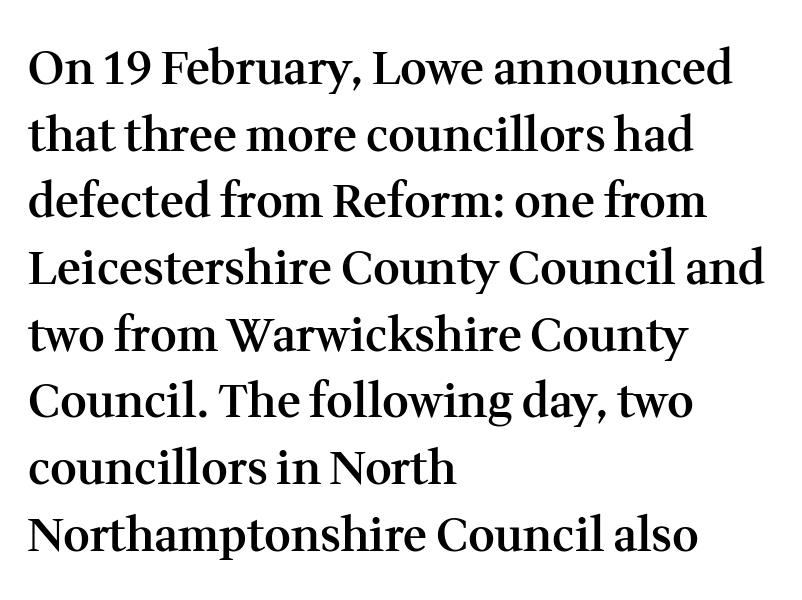
Q: Is the text bold? A: Semi-bold.
Q: Is the text italic (slanted)? A: No, it is upright.
Q: Is the typeface a serif or a sans-serif typeface? A: Serif.
Q: Is the text underlined? A: No.
Q: How is the paragraph aligned? A: Left-aligned.
Q: Is the spacing between letters normal or unusually wide? A: Normal.
Q: Is the spacing between lines tight, normal or loose? A: Normal.
Q: Width (condensed, normal, or wide)? A: Normal.
Q: Stroke contrast? A: Medium.
Q: x-height? A: Medium.
Q: Monospaced? A: No.
